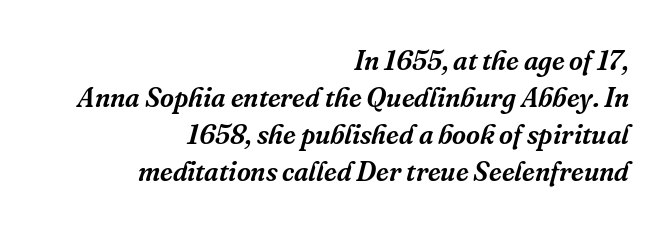
The image shows 27 px text type, italic (leaning right); set right-aligned, normal line spacing (1.37x), normal letter spacing, not underlined.
